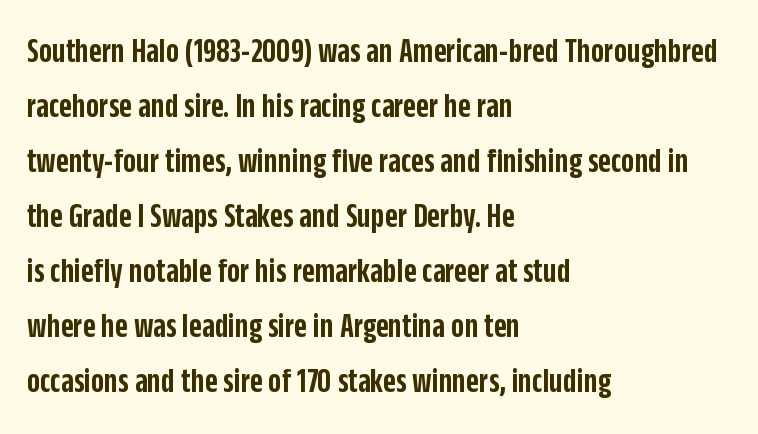
The image shows 35 px semibold, condensed sans-serif type, upright; set left-aligned, normal line spacing (1.57x), normal letter spacing, not underlined; low stroke contrast and a large x-height.
